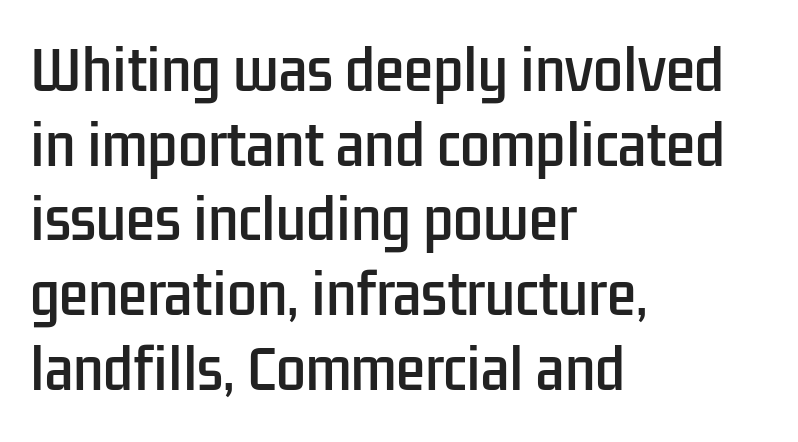
The image shows 53 px condensed sans-serif type, upright; set left-aligned, normal line spacing (1.41x), normal letter spacing, not underlined; low stroke contrast and a medium x-height.
